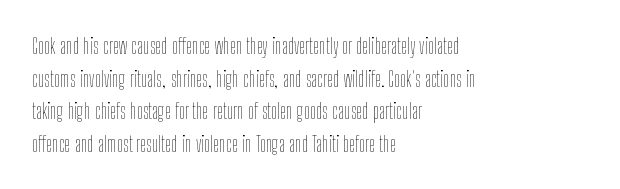
{"italic": "no", "bold": "no", "underline": "no", "align": "left", "line_spacing": "normal", "line_spacing_ratio": 1.48, "letter_spacing": "normal", "letter_spacing_em": 0.0, "glyph_px": 22}
